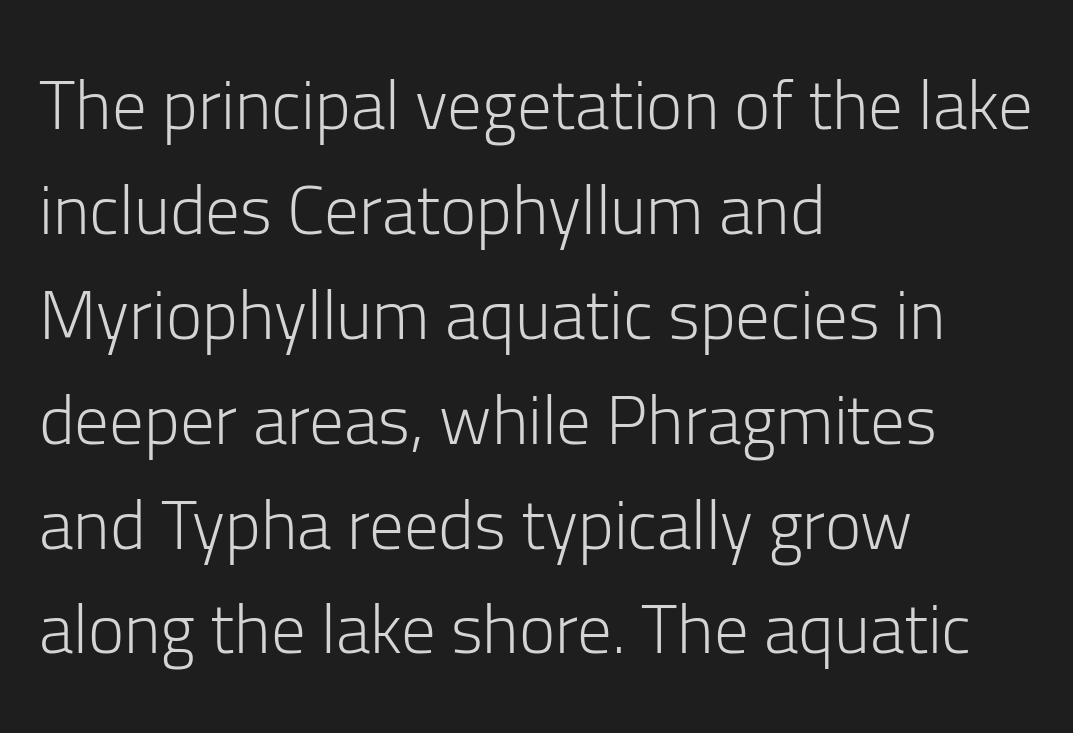
{"serif": "no", "italic": "no", "bold": "no", "weight": "light", "width": "normal", "stroke_contrast": "low", "x_height": "medium", "monospaced": "no", "underline": "no", "align": "left", "line_spacing": "normal", "line_spacing_ratio": 1.52, "letter_spacing": "normal", "letter_spacing_em": 0.0, "glyph_px": 69}
